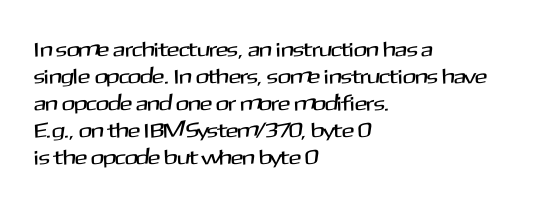
No word sits above an underline. Rendered with straight, roman letterforms. A typesetter would call this leading conventional body-copy spacing. Nothing unusual about the tracking: characters are spaced as the font intends. Line starts are locked; line ends wander.
